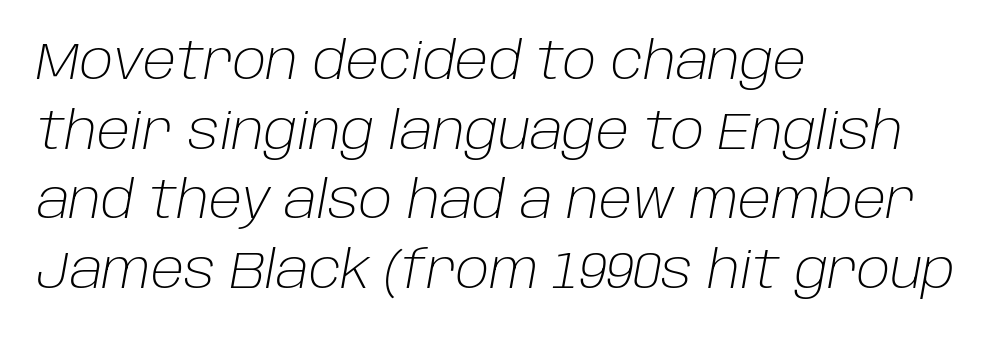
The image shows 52 px light type, italic (leaning right); set left-aligned, normal line spacing (1.34x), normal letter spacing, not underlined; low stroke contrast and a large x-height.
